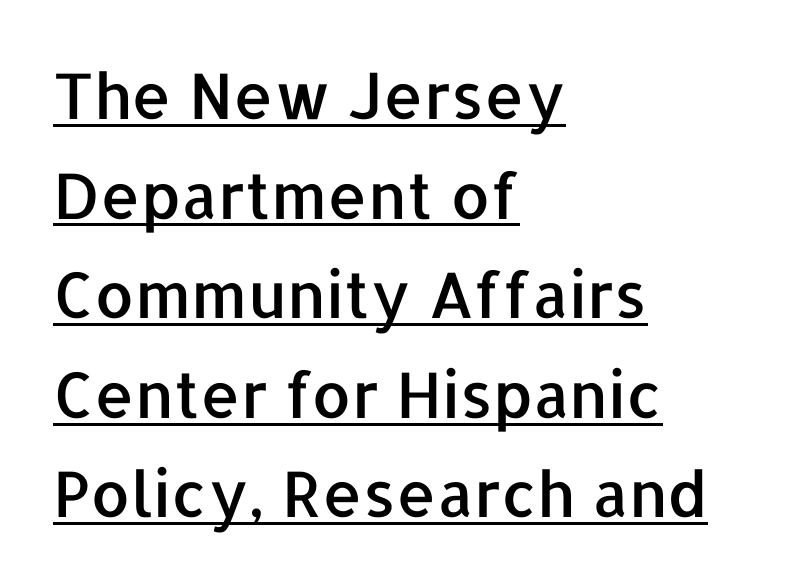
{"serif": "no", "italic": "no", "width": "normal", "stroke_contrast": "low", "x_height": "medium", "monospaced": "no", "underline": "yes", "align": "left", "line_spacing": "normal", "line_spacing_ratio": 1.58, "letter_spacing": "normal", "letter_spacing_em": 0.0, "glyph_px": 63}
